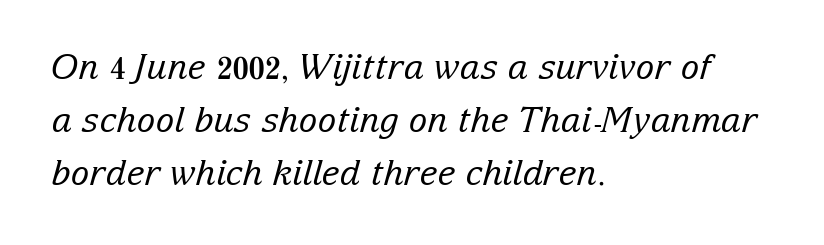
Q: Is the text bold? A: No.
Q: Is the text italic (slanted)? A: Yes, it leans right by about 15 degrees.
Q: Is the typeface a serif or a sans-serif typeface? A: Serif.
Q: Is the text underlined? A: No.
Q: How is the paragraph aligned? A: Left-aligned.
Q: Is the spacing between letters normal or unusually wide? A: Normal.
Q: Is the spacing between lines tight, normal or loose? A: Normal.
Q: Width (condensed, normal, or wide)? A: Normal.
Q: Stroke contrast? A: Low.
Q: x-height? A: Medium.
Q: Monospaced? A: No.
